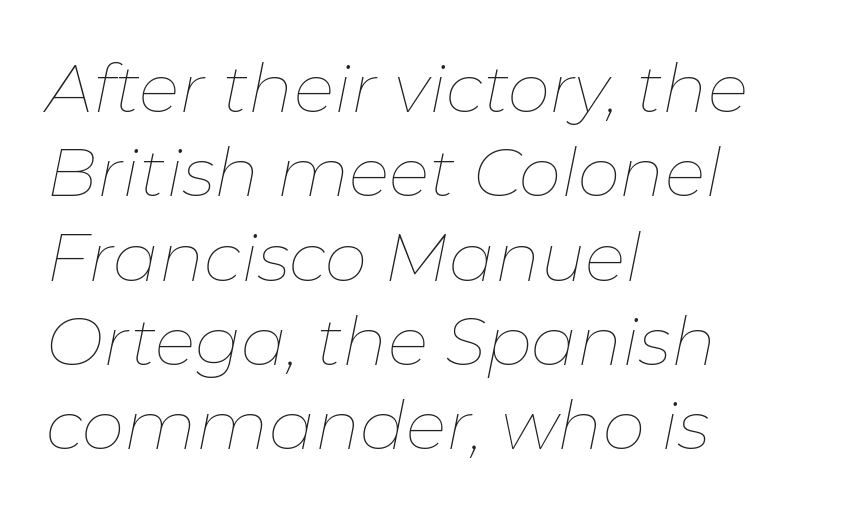
Q: Is the text bold? A: No.
Q: Is the text italic (slanted)? A: Yes, it leans right by about 11 degrees.
Q: Is the text underlined? A: No.
Q: How is the paragraph aligned? A: Left-aligned.
Q: Is the spacing between letters normal or unusually wide? A: Normal.
Q: Width (condensed, normal, or wide)? A: Normal.
Q: Stroke contrast? A: Low.
Q: x-height? A: Medium.
Q: Monospaced? A: No.
